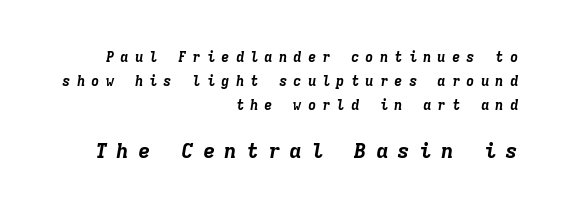
Slanted lettering throughout. The rendering enlarges the type as you move from the upper chunk to the lower. Horizontally, the lines are justified to the trailing edge only. Stroke thickness is high; the sample reads as a true bold.
